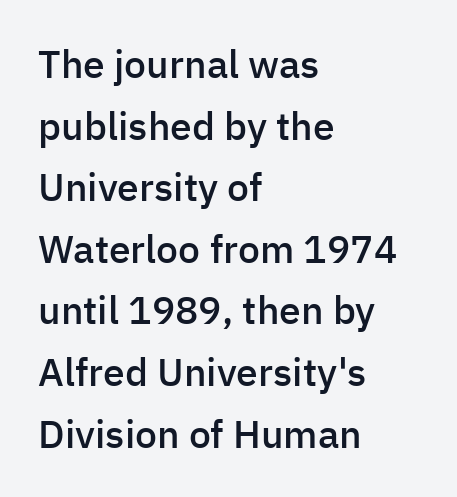
{"serif": "no", "italic": "no", "bold": "semi", "weight": "semibold", "width": "normal", "stroke_contrast": "low", "x_height": "medium", "monospaced": "no", "underline": "no", "align": "left", "line_spacing": "normal", "line_spacing_ratio": 1.58, "letter_spacing": "normal", "letter_spacing_em": 0.0, "glyph_px": 39}
